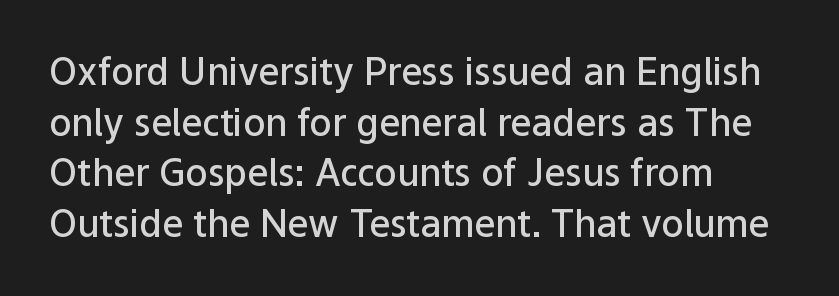
The space directly below the letters is spotless. You can tell it's not italic because the verticals are truly vertical. Note: no serifs on the glyphs. The setting favours the left margin, as ordinary paragraphs usually do.
